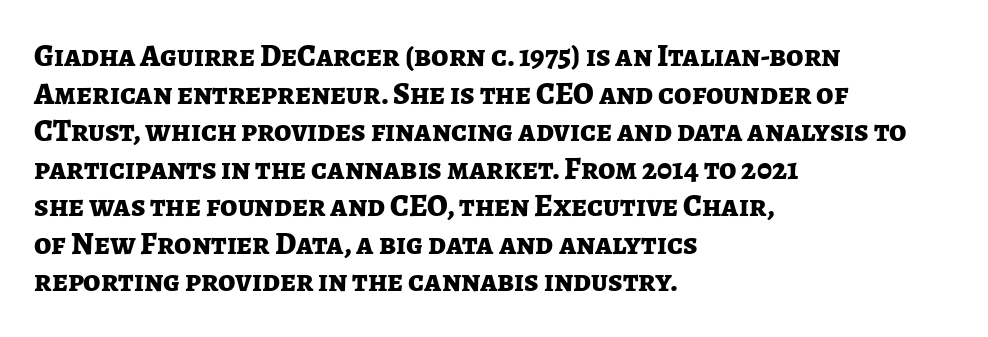
The rendering uses natural spacing where letterforms have individual widths. The lettering stays uniformly vertical, giving the passage a roman look. These lines stack with their left ends in a neat column. Letterform terminals end flat and unadorned throughout the passage. Pretty heavy lettering here — definitely bold. The string is rendered with underlining switched off.
